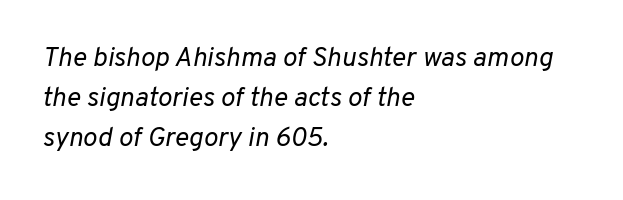
The image shows 27 px text type, italic (leaning right); set left-aligned, normal line spacing (1.49x), normal letter spacing, not underlined.
